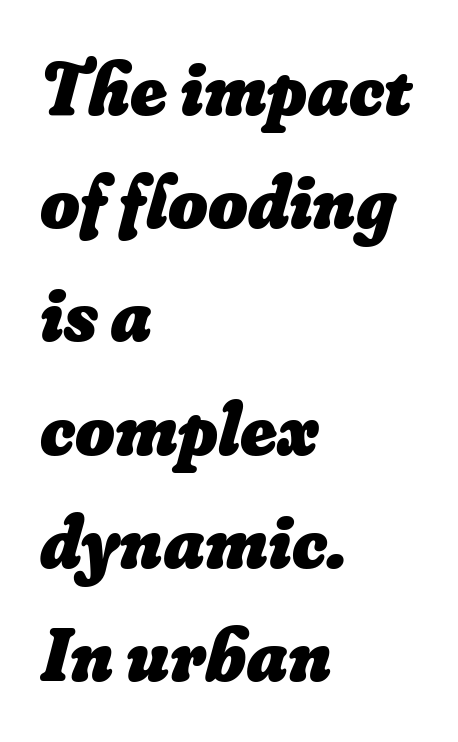
{"bold": "yes", "weight": "heavy", "width": "normal", "stroke_contrast": "low", "x_height": "small", "monospaced": "no", "underline": "no", "align": "left", "line_spacing": "normal", "line_spacing_ratio": 1.49, "letter_spacing": "normal", "letter_spacing_em": 0.0, "glyph_px": 76}
